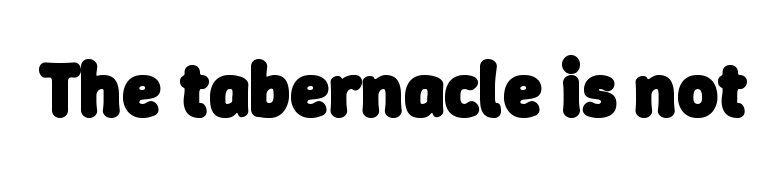
The typesetting leans heavy: a genuine bold. Type style note: lacks serifs. The letters advance in unequal steps, a hallmark of proportional type. Unmarked baselines from the first word to the last. Characters follow at the spacing the type designer built in.
